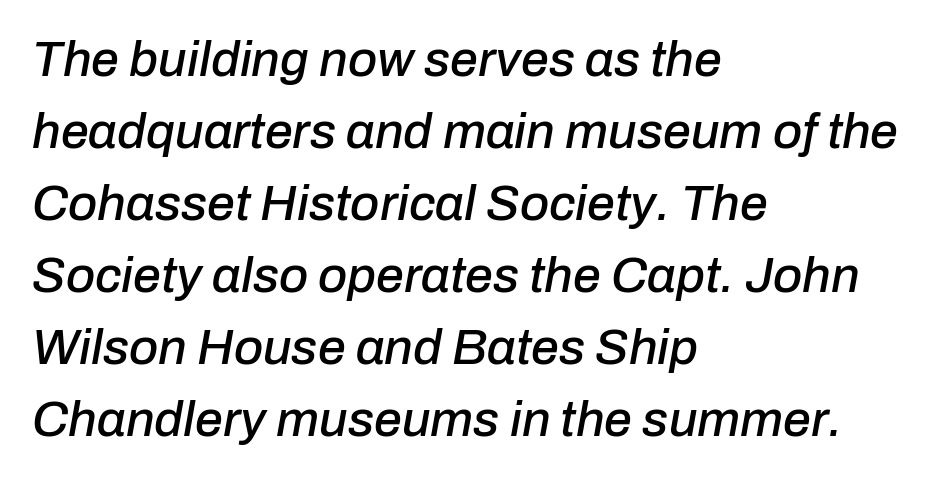
Each word holds together tightly as a unit, with standard inter-letter gaps. No word sits above an underline. The space between consecutive lines is moderate. A student would call this left alignment; a typographer would say flush left, rag right.
